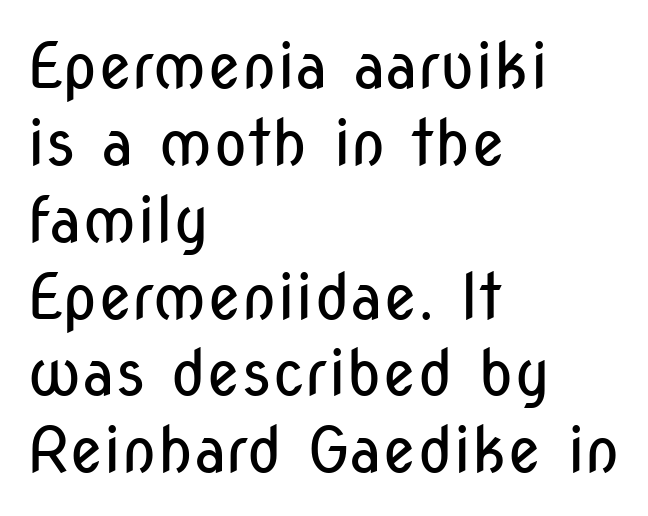
A sans-serif font was chosen for this passage. A classic flush-left, rag-right setting is used for this passage. Spacing between characters is what you'd get straight out of the box. Bare-footed words on every line. Every character sits straight up, as roman type does.
